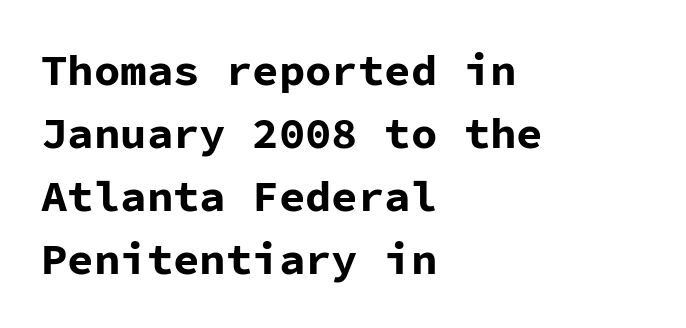
Heft: maximum for text — a bold. Quick note: not italic, upright. This rendering leaves character spacing at its baseline value. Whoever set this chose a conventional vertical rhythm. The passage shown is typed in a monospace face where columns stay perfectly aligned.
